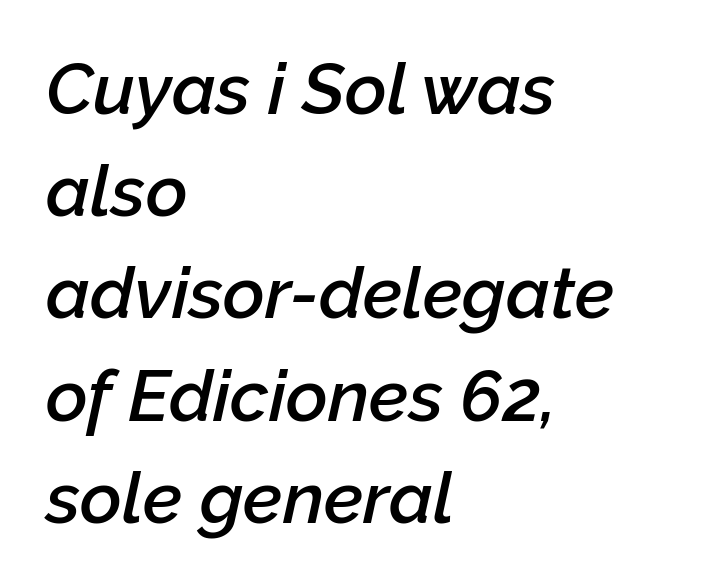
Q: Is the text bold? A: Semi-bold.
Q: Is the text italic (slanted)? A: Yes, it leans right by about 12 degrees.
Q: Is the text underlined? A: No.
Q: How is the paragraph aligned? A: Left-aligned.
Q: Is the spacing between letters normal or unusually wide? A: Normal.
Q: Is the spacing between lines tight, normal or loose? A: Normal.
Q: Width (condensed, normal, or wide)? A: Normal.
Q: Stroke contrast? A: Low.
Q: x-height? A: Medium.
Q: Monospaced? A: No.
